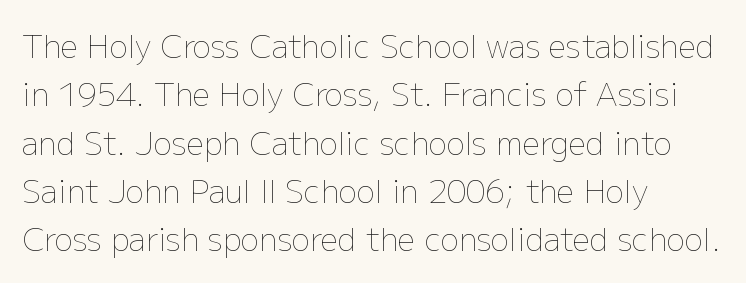
{"italic": "no", "bold": "no", "weight": "thin", "width": "normal", "stroke_contrast": "low", "x_height": "medium", "monospaced": "no", "underline": "no", "align": "left", "line_spacing": "normal", "line_spacing_ratio": 1.56, "letter_spacing": "normal", "letter_spacing_em": 0.0, "glyph_px": 31}
